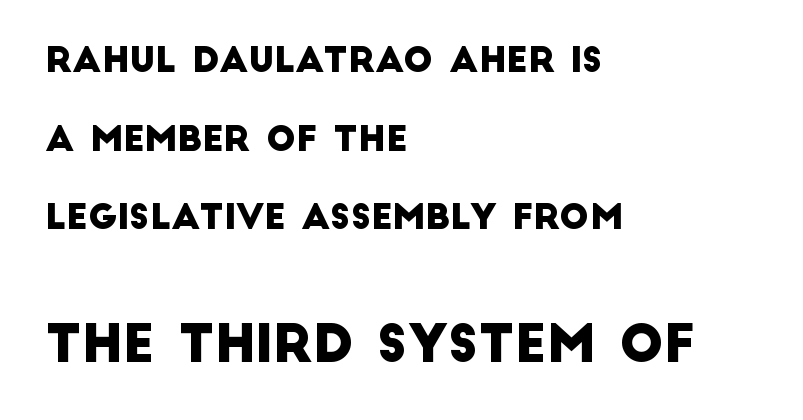
Nothing unusual about the tracking: characters are spaced as the font intends. Spacing verdict: proportional, widths tailored to each character. Does the type have serifs? No, each stem ends abruptly. Rows of type keep a wide berth in the vertical direction. Clear beneath every line of the passage.
